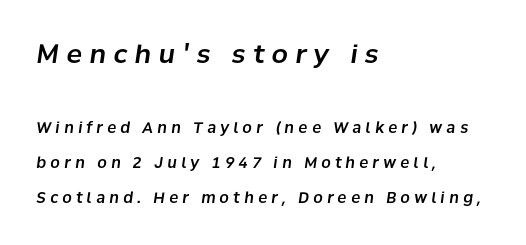
The image shows 26 px text type, italic (leaning right); set left-aligned, loose line spacing (2.33x), unusually wide letter spacing (+0.29 em), not underlined; the first (top) block is 1.73x larger.
